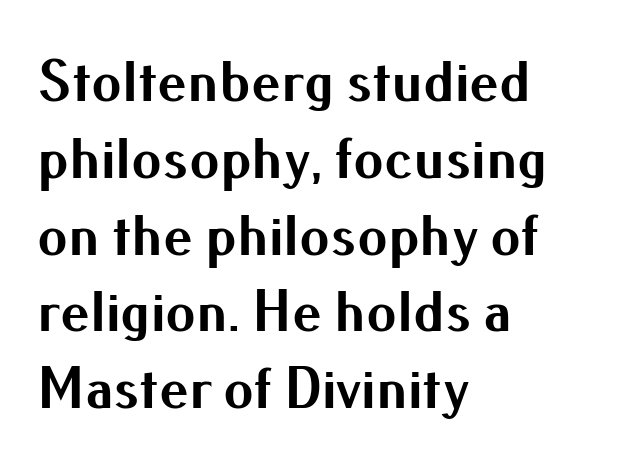
{"serif": "no", "italic": "no", "bold": "yes", "weight": "bold", "width": "normal", "stroke_contrast": "medium", "x_height": "small", "monospaced": "no", "underline": "no", "align": "left", "line_spacing": "normal", "line_spacing_ratio": 1.28, "letter_spacing": "normal", "letter_spacing_em": 0.0, "glyph_px": 60}
